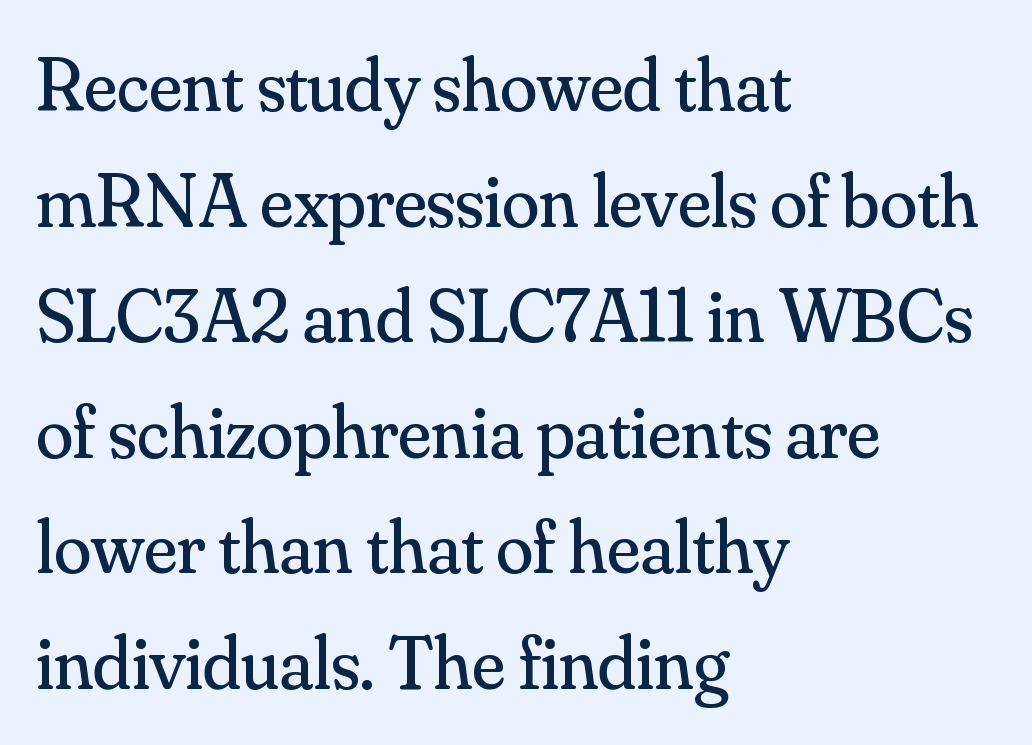
{"serif": "yes", "italic": "no", "bold": "no", "weight": "regular", "width": "normal", "stroke_contrast": "medium", "x_height": "small", "monospaced": "no", "underline": "no", "align": "left", "line_spacing": "normal", "line_spacing_ratio": 1.52, "letter_spacing": "normal", "letter_spacing_em": 0.0, "glyph_px": 76}
